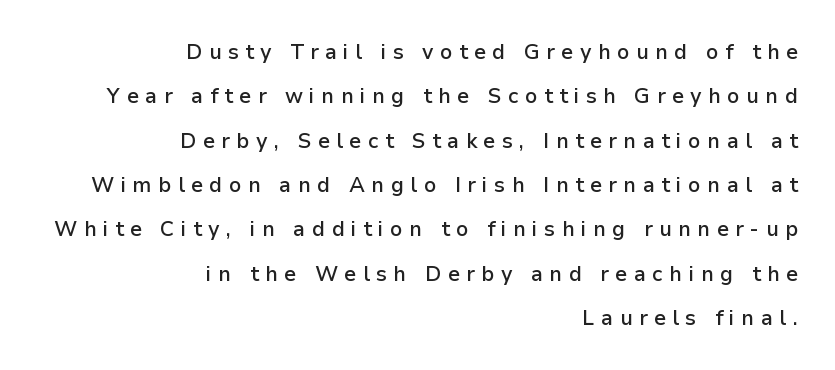
The text block is weighted toward the right margin, trailing off unevenly leftward. Loosely led — the rows are spread out. Unmarked baselines from the first word to the last. Nope, not italic — everything's standing straight. How are the letters spaced? Widely, with obvious added tracking. Firm but not heavy-handed strokes: this text is semibold.
